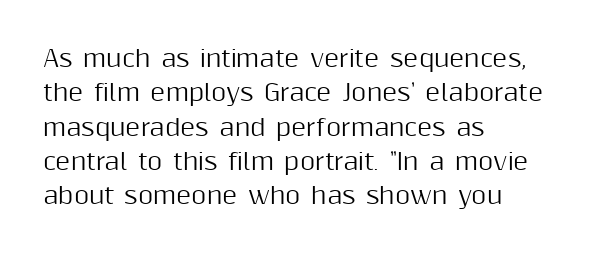
The image shows 23 px text type, upright; set left-aligned, normal line spacing (1.49x), normal letter spacing, not underlined.
